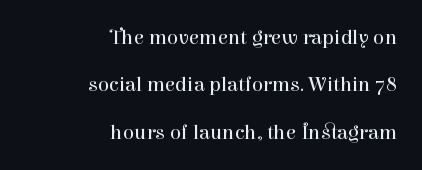
Q: Is the text bold? A: No.
Q: Is the text italic (slanted)? A: No, it is upright.
Q: Is the text underlined? A: No.
Q: How is the paragraph aligned? A: Right-aligned.
Q: Is the spacing between letters normal or unusually wide? A: Normal.
Q: Is the spacing between lines tight, normal or loose? A: Loose.
